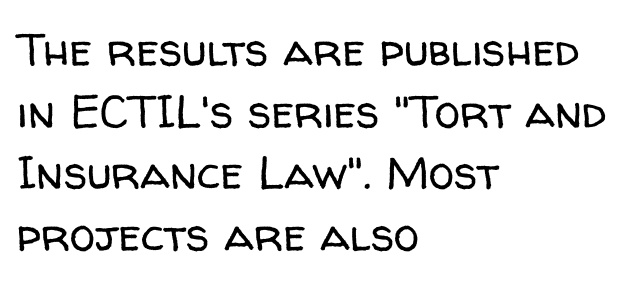
Note the varied advance widths — an 'i' is clearly narrower than an 'm'. The letterforms sit shoulder to shoulder at normal distance. Anything drawn beneath the words? Only blank space. The ragged edge is on the right, which tells us the setting is flush left. The lettering stays uniformly vertical, giving the passage a roman look. Normally led — the rows are evenly, conventionally spaced.
